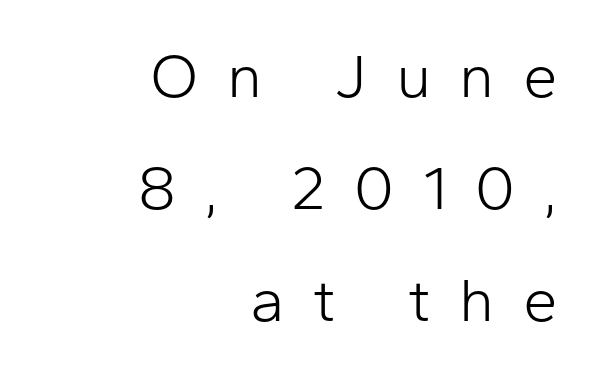
The image shows 62 px light sans-serif type, upright; set right-aligned, line spacing 1.81x, unusually wide letter spacing (+0.46 em), not underlined; low stroke contrast and a medium x-height.
